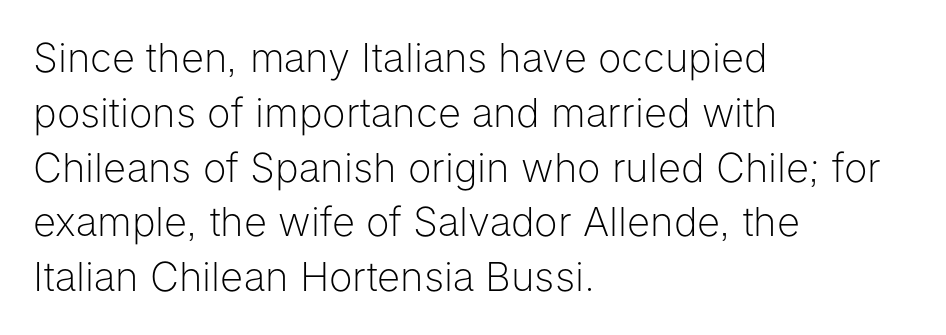
Upright lettering throughout. Unmarked baselines from the first word to the last. Is this a fixed-width face? No — the glyphs have proportional, varying widths. The type is set solid horizontally, with unmodified tracking.
